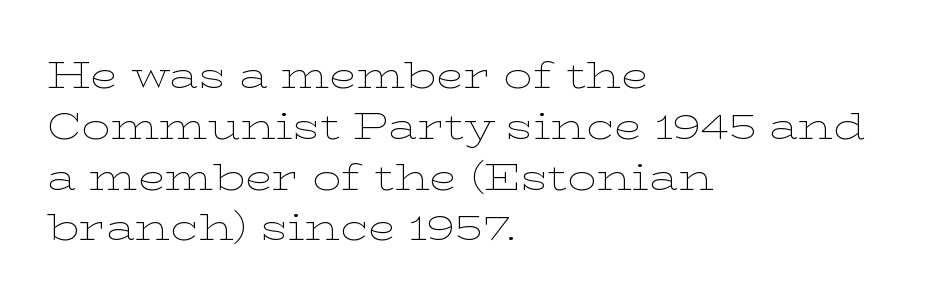
The image shows 36 px thin, wide serif type, upright; set left-aligned, normal line spacing (1.41x), normal letter spacing, not underlined; low stroke contrast and a medium x-height.
